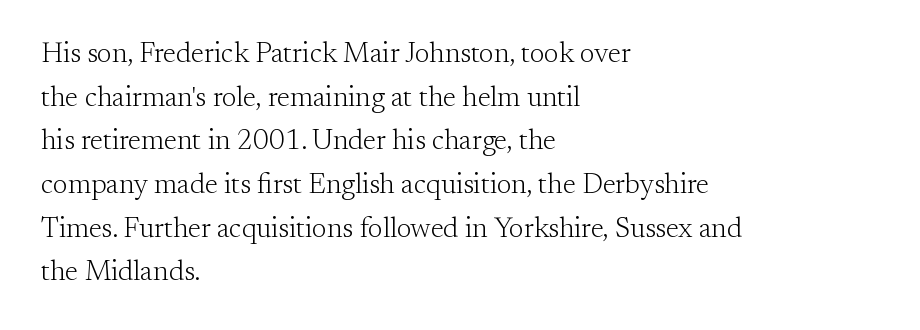
{"serif": "yes", "italic": "no", "bold": "no", "weight": "light", "width": "normal", "stroke_contrast": "medium", "x_height": "small", "monospaced": "no", "underline": "no", "align": "left", "line_spacing": "normal", "line_spacing_ratio": 1.56, "letter_spacing": "normal", "letter_spacing_em": 0.0, "glyph_px": 28}
